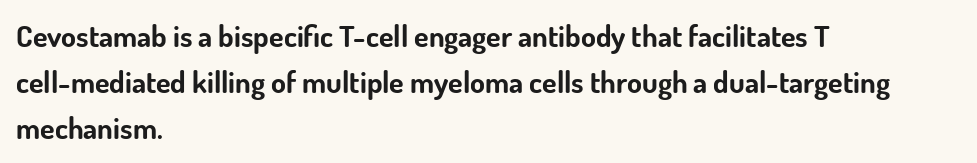
The image shows 30 px bold sans-serif type, upright; set left-aligned, normal line spacing (1.53x), normal letter spacing, not underlined; low stroke contrast and a small x-height.
